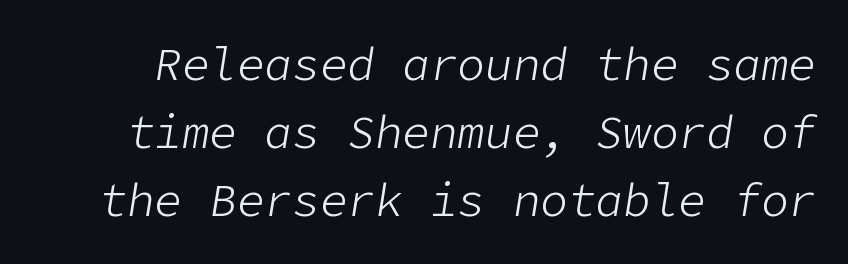
Compared with typical body copy, the letter spacing here is the same. The strokes carry an ordinary text weight at most. A typesetter would call this leading conventional body-copy spacing. Style check: oblique. The words here are not underlined.
